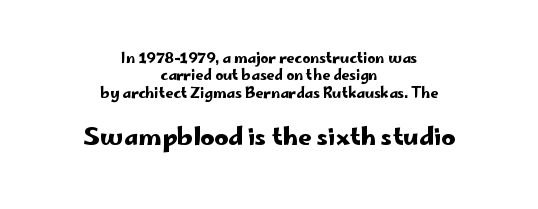
Q: Is the text italic (slanted)? A: No, it is upright.
Q: Is the text underlined? A: No.
Q: How is the paragraph aligned? A: Centered.
Q: Is the spacing between letters normal or unusually wide? A: Normal.
Q: Which block of text is set in a larger size, the first (top) or the second (bottom)? A: The second (bottom) one.
